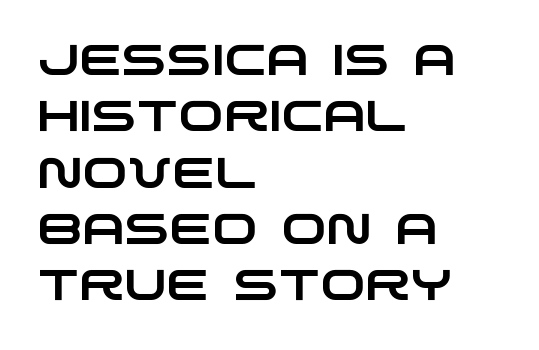
{"serif": "no", "width": "wide", "stroke_contrast": "low", "x_height": "large", "monospaced": "no", "underline": "no", "align": "left", "line_spacing": "normal", "line_spacing_ratio": 1.31, "letter_spacing": "normal", "letter_spacing_em": 0.0, "glyph_px": 43}
